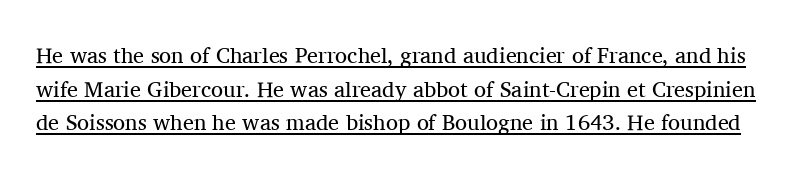
Q: Is the text bold? A: No.
Q: Is the text italic (slanted)? A: No, it is upright.
Q: Is the text underlined? A: Yes.
Q: Is the spacing between letters normal or unusually wide? A: Normal.
Q: Is the spacing between lines tight, normal or loose? A: Normal.
